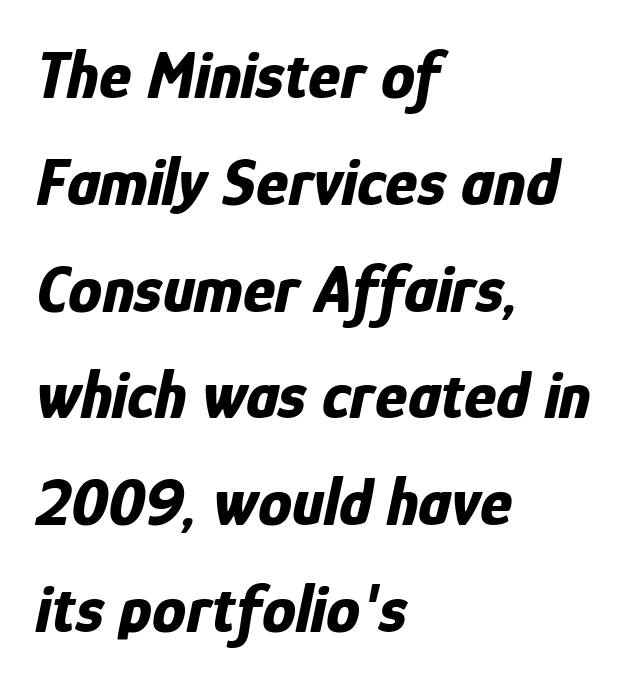
The image shows 68 px bold, condensed type, italic (leaning right); set left-aligned, normal line spacing (1.57x), normal letter spacing, not underlined; low stroke contrast and a medium x-height.
